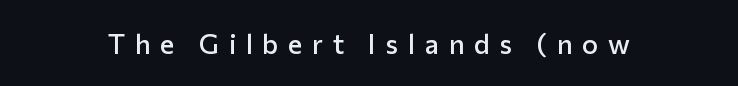
{"italic": "no", "bold": "semi", "underline": "no", "letter_spacing": "wide", "letter_spacing_em": 0.36, "glyph_px": 27}
